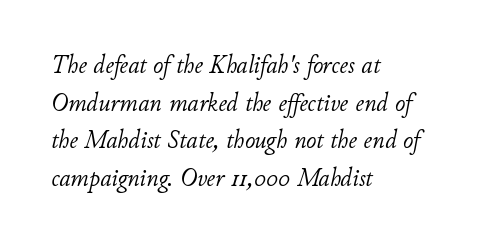
{"italic": "yes", "lean": "right", "slant_degrees": 11, "bold": "no", "underline": "no", "align": "left", "line_spacing": "normal", "line_spacing_ratio": 1.51, "letter_spacing": "normal", "letter_spacing_em": 0.0, "glyph_px": 25}
